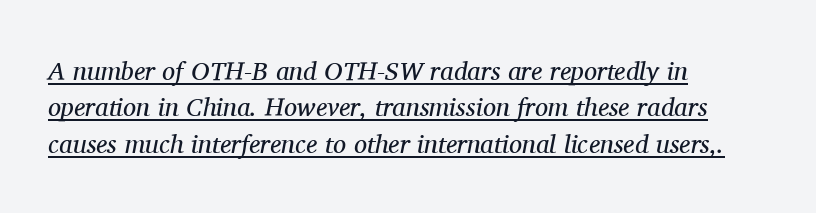
Q: Is the text bold? A: No.
Q: Is the text italic (slanted)? A: Yes, it leans right by about 11 degrees.
Q: Is the text underlined? A: Yes.
Q: How is the paragraph aligned? A: Left-aligned.
Q: Is the spacing between letters normal or unusually wide? A: Normal.
Q: Is the spacing between lines tight, normal or loose? A: Normal.
